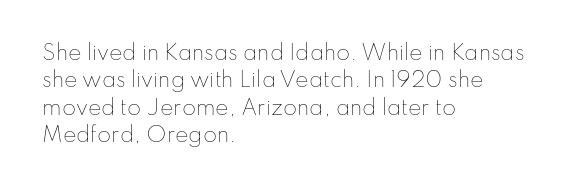
The image shows 20 px text type, upright; set left-aligned, normal line spacing (1.37x), normal letter spacing, not underlined.
